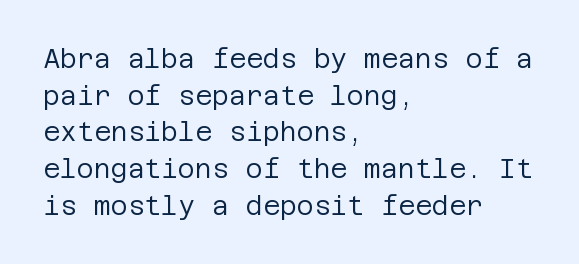
In CSS terms this would be text-align: left. The words here are not underlined. The font is comparable to plain body text, perhaps lighter. Every character sits straight up, as roman type does. The vertical gap from one line to the next is medium. Compared with typical body copy, the letter spacing here is the same.
